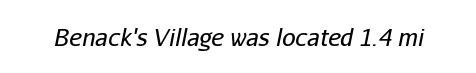
No extra tracking has been applied to these lines. The cut favours lightness, reaching ordinary text weight at its darkest. Is the type slanted? Yes — the strokes lean at a clear angle. Underline: absent.
